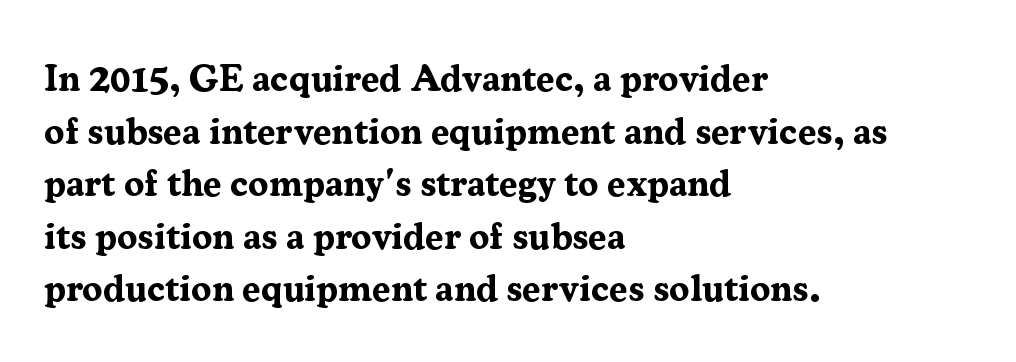
Q: Is the text bold? A: Yes.
Q: Is the text italic (slanted)? A: No, it is upright.
Q: Is the typeface a serif or a sans-serif typeface? A: Serif.
Q: Is the text underlined? A: No.
Q: How is the paragraph aligned? A: Left-aligned.
Q: Is the spacing between letters normal or unusually wide? A: Normal.
Q: Is the spacing between lines tight, normal or loose? A: Normal.
Q: Width (condensed, normal, or wide)? A: Normal.
Q: Stroke contrast? A: Medium.
Q: x-height? A: Medium.
Q: Monospaced? A: No.
